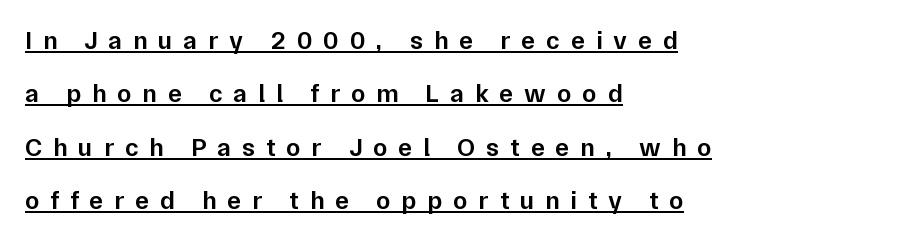
{"italic": "no", "bold": "semi", "underline": "yes", "align": "left", "line_spacing": "loose", "line_spacing_ratio": 2.05, "letter_spacing": "wide", "letter_spacing_em": 0.42, "glyph_px": 26}
